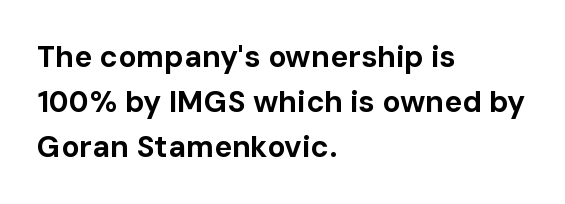
{"serif": "no", "italic": "no", "bold": "yes", "weight": "bold", "width": "normal", "stroke_contrast": "low", "x_height": "medium", "monospaced": "no", "underline": "no", "align": "left", "line_spacing": "normal", "line_spacing_ratio": 1.5, "letter_spacing": "normal", "letter_spacing_em": 0.0, "glyph_px": 30}
